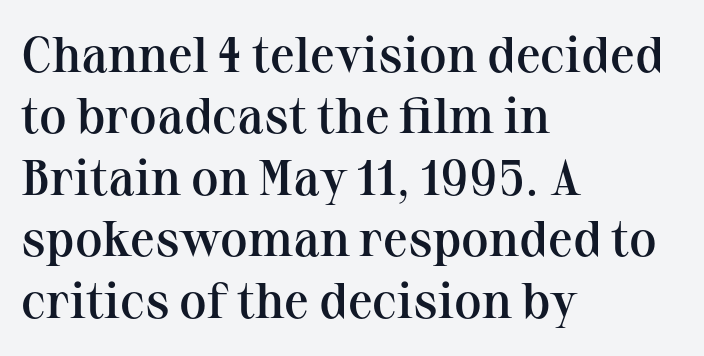
Weight check: semibold — heavier than regular, not quite bold. Each letter keeps its own natural width here, so spacing adapts to shape. Inter-character spacing is left at the font's built-in metrics. Quick note: underline off.
